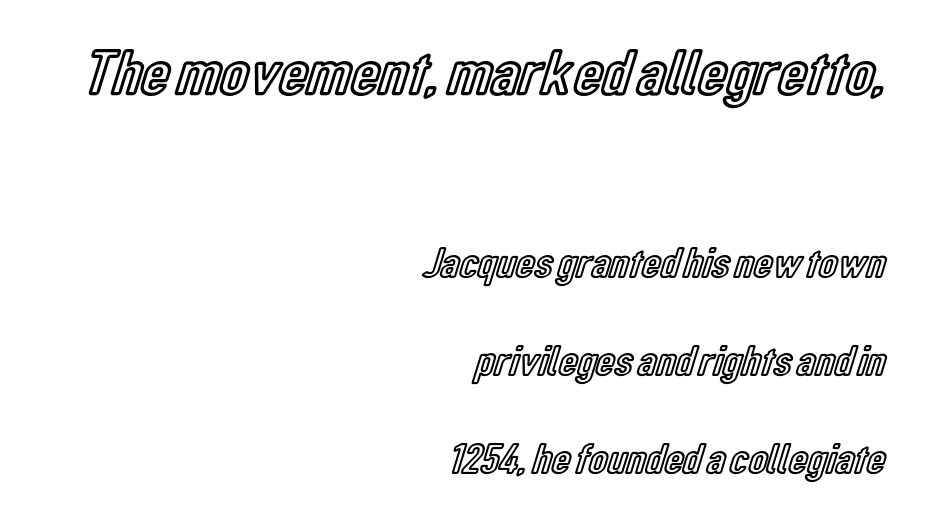
Q: Is the text italic (slanted)? A: Yes.
Q: Is the text underlined? A: No.
Q: How is the paragraph aligned? A: Right-aligned.
Q: Is the spacing between letters normal or unusually wide? A: Normal.
Q: Is the spacing between lines tight, normal or loose? A: Loose.
Q: Which block of text is set in a larger size, the first (top) or the second (bottom)? A: The first (top) one.
Q: Width (condensed, normal, or wide)? A: Condensed.
Q: x-height? A: Medium.
Q: Monospaced? A: No.
